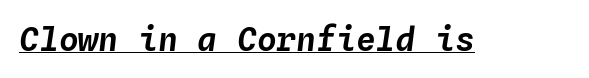
This sample uses plain, unmodified letter spacing. A typographer would call this underscored text. The whole block is typeset with a tilt. These lines are rendered in a fixed-pitch font.
